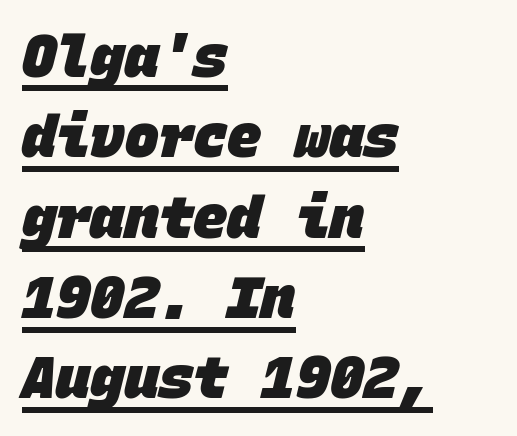
{"serif": "no", "bold": "yes", "weight": "heavy", "width": "normal", "stroke_contrast": "low", "x_height": "large", "monospaced": "yes", "underline": "yes", "align": "left", "line_spacing": "normal", "line_spacing_ratio": 1.41, "letter_spacing": "normal", "letter_spacing_em": 0.0, "glyph_px": 57}
